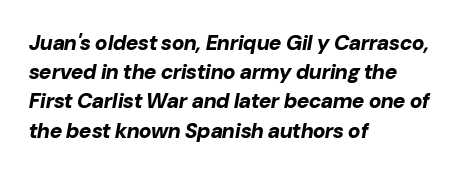
Q: Is the text bold? A: Yes.
Q: Is the text italic (slanted)? A: Yes, it leans right by about 10 degrees.
Q: Is the text underlined? A: No.
Q: How is the paragraph aligned? A: Left-aligned.
Q: Is the spacing between letters normal or unusually wide? A: Normal.
Q: Is the spacing between lines tight, normal or loose? A: Normal.
